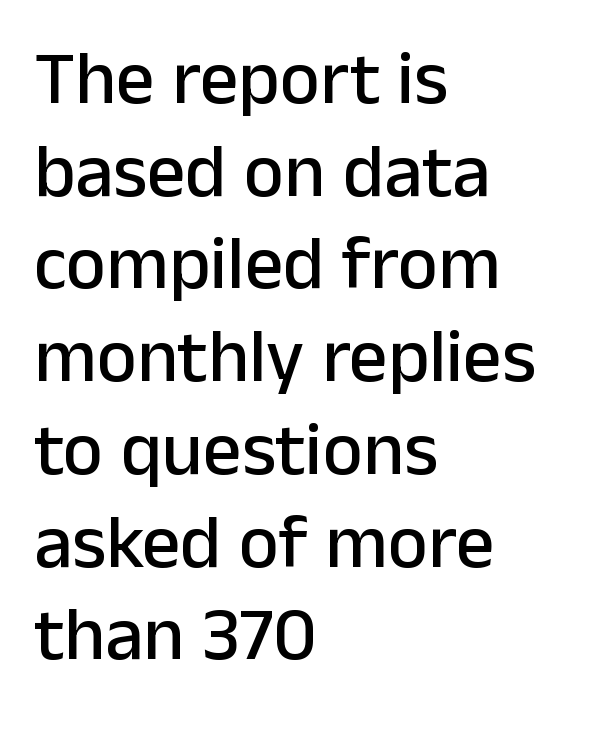
{"serif": "no", "italic": "no", "width": "normal", "stroke_contrast": "low", "x_height": "medium", "monospaced": "no", "underline": "no", "align": "left", "line_spacing_ratio": 1.22, "letter_spacing": "normal", "letter_spacing_em": 0.0, "glyph_px": 76}
